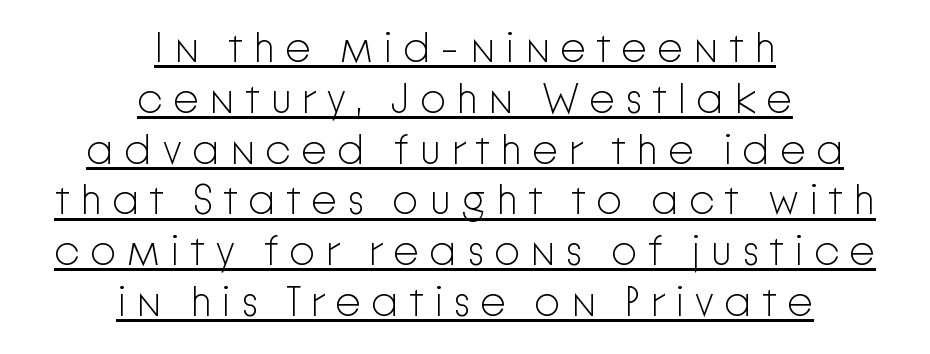
The letters are spread apart with noticeably loose tracking. Nothing sits at the stroke ends, so this counts as sans-serif. When letters stand straight like this, we call the style roman or upright. Every word sits above its own underline. Casual observation: everything's sitting right in the middle.
